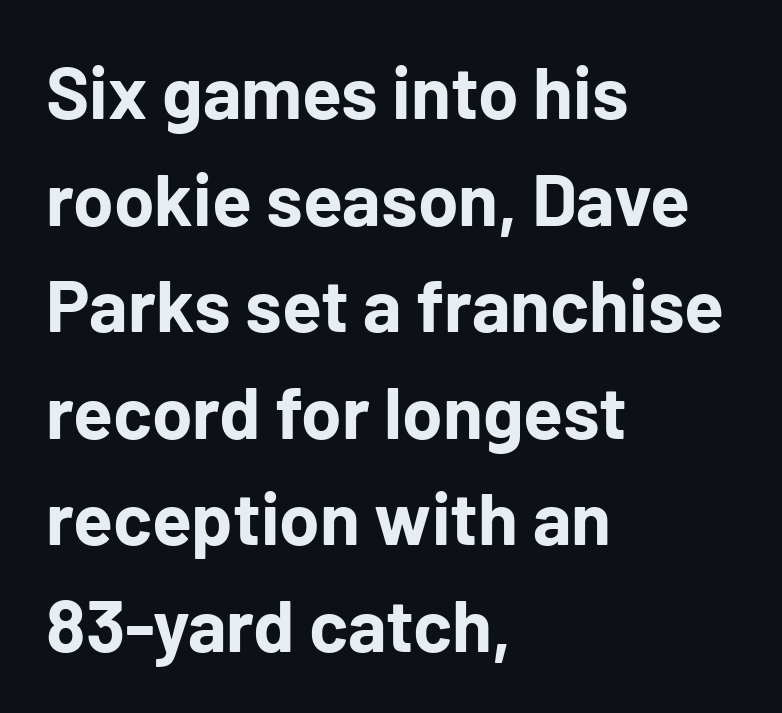
The image shows 73 px bold sans-serif type, upright; set left-aligned, normal line spacing (1.46x), normal letter spacing, not underlined; low stroke contrast and a medium x-height.
